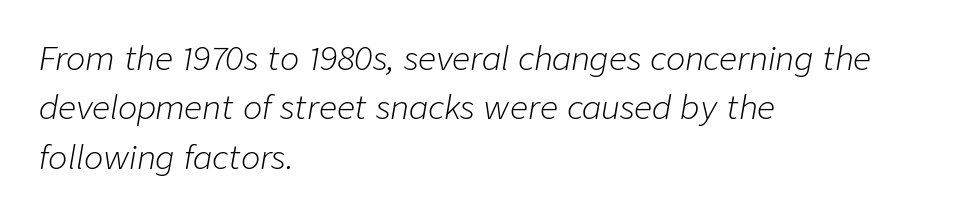
Q: Is the text bold? A: No.
Q: Is the text italic (slanted)? A: Yes, it leans right by about 9 degrees.
Q: Is the text underlined? A: No.
Q: How is the paragraph aligned? A: Left-aligned.
Q: Is the spacing between letters normal or unusually wide? A: Normal.
Q: Is the spacing between lines tight, normal or loose? A: Normal.
Q: Width (condensed, normal, or wide)? A: Normal.
Q: Stroke contrast? A: Low.
Q: x-height? A: Medium.
Q: Monospaced? A: No.
